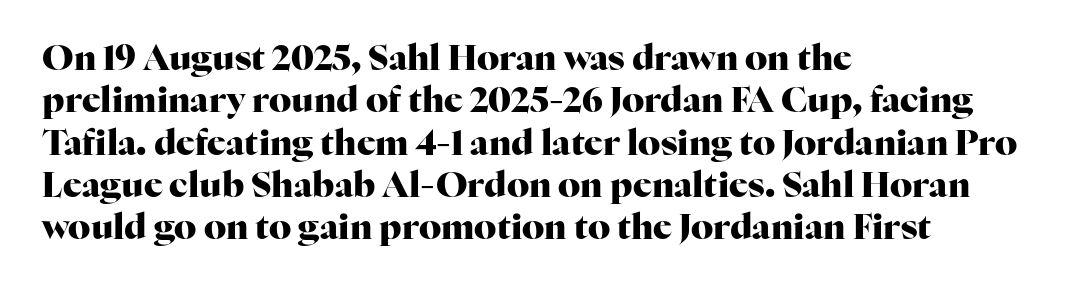
{"serif": "yes", "italic": "no", "bold": "yes", "weight": "heavy", "width": "normal", "stroke_contrast": "high", "x_height": "medium", "monospaced": "no", "underline": "no", "align": "left", "line_spacing_ratio": 1.21, "letter_spacing": "normal", "letter_spacing_em": 0.0, "glyph_px": 35}
